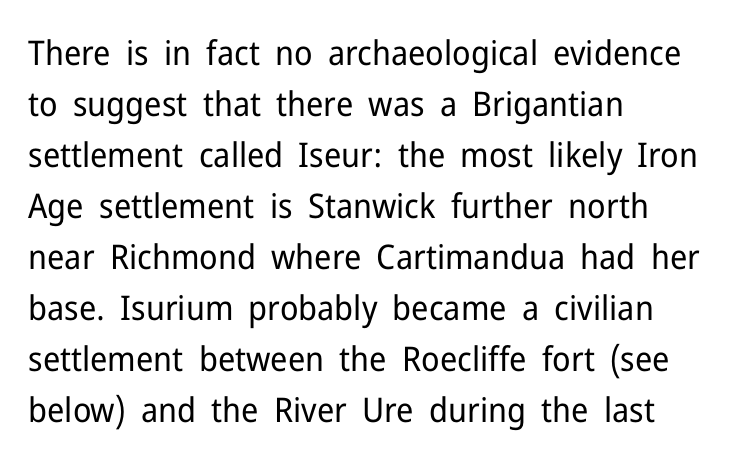
The image shows 34 px regular-weight sans-serif type, upright; set left-aligned, normal line spacing (1.5x), normal letter spacing, not underlined; low stroke contrast and a medium x-height.
